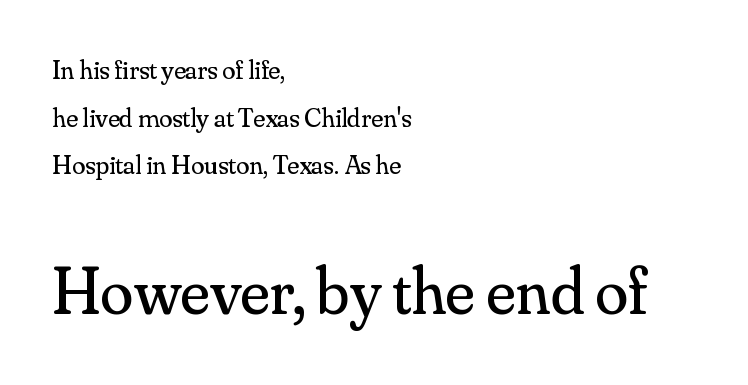
The following chunk of copy outweighs the initial chunk in type size. Vertical stems look standard width or narrower in stroke. The specimen reads as upright at a glance. Spacing verdict: proportional, widths tailored to each character. The gaps between neighbouring characters are ordinary and unremarkable. Type without underlining.
